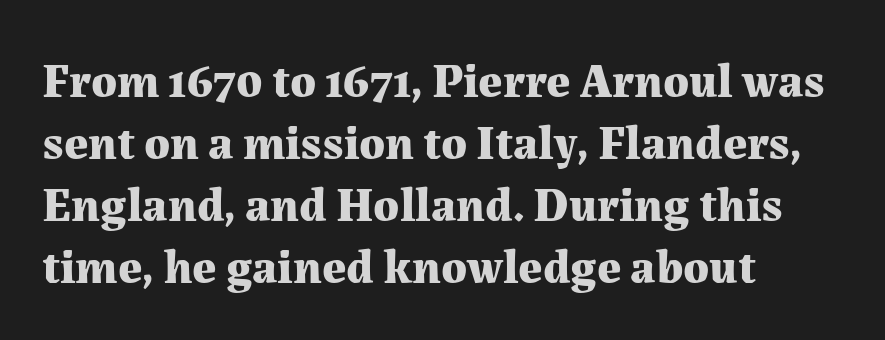
Q: Is the text bold? A: Yes.
Q: Is the text italic (slanted)? A: No, it is upright.
Q: Is the typeface a serif or a sans-serif typeface? A: Serif.
Q: Is the text underlined? A: No.
Q: How is the paragraph aligned? A: Left-aligned.
Q: Is the spacing between letters normal or unusually wide? A: Normal.
Q: Is the spacing between lines tight, normal or loose? A: Normal.
Q: Width (condensed, normal, or wide)? A: Normal.
Q: Stroke contrast? A: Medium.
Q: x-height? A: Medium.
Q: Monospaced? A: No.
